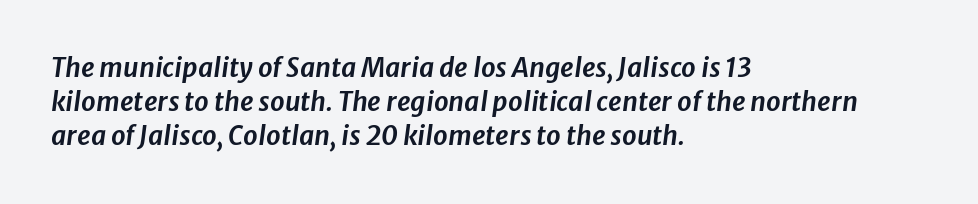
Q: Is the text italic (slanted)? A: Yes, it leans right by about 8 degrees.
Q: Is the text underlined? A: No.
Q: How is the paragraph aligned? A: Left-aligned.
Q: Is the spacing between letters normal or unusually wide? A: Normal.
Q: Is the spacing between lines tight, normal or loose? A: Normal.
